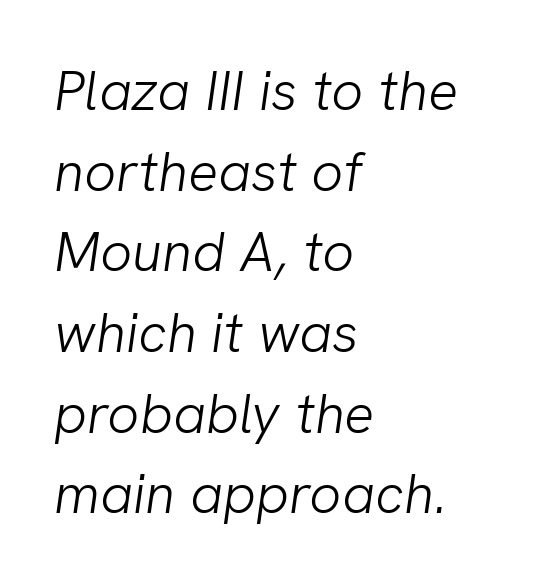
This sample has the flowing, uneven cadence of proportional lettering. Does the copy run flush right? No — it runs flush left. You could call the tracking neutral — neither tight nor loose. The passage shown is not underscored anywhere. This is sans-serif lettering, the kind often seen on screens and signage. Vertical stems look standard width or narrower in stroke.
